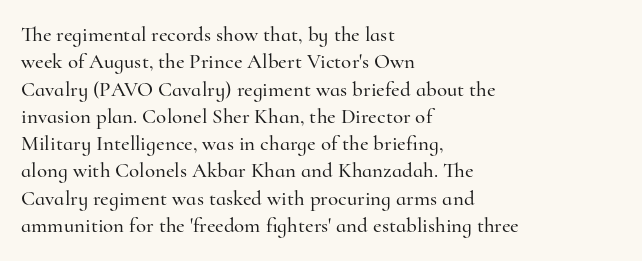
Q: Is the text italic (slanted)? A: No, it is upright.
Q: Is the text underlined? A: No.
Q: How is the paragraph aligned? A: Left-aligned.
Q: Is the spacing between letters normal or unusually wide? A: Normal.
Q: Is the spacing between lines tight, normal or loose? A: Normal.
